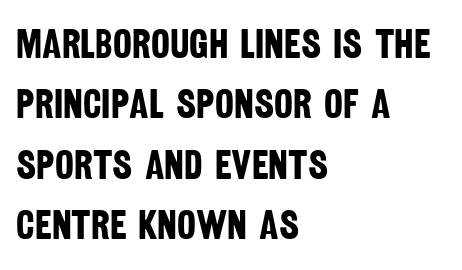
Q: Is the text bold? A: Yes.
Q: Is the typeface a serif or a sans-serif typeface? A: Sans-serif.
Q: Is the text underlined? A: No.
Q: How is the paragraph aligned? A: Left-aligned.
Q: Is the spacing between letters normal or unusually wide? A: Normal.
Q: Is the spacing between lines tight, normal or loose? A: Normal.
Q: Width (condensed, normal, or wide)? A: Condensed.
Q: Stroke contrast? A: Low.
Q: x-height? A: Large.
Q: Monospaced? A: No.
